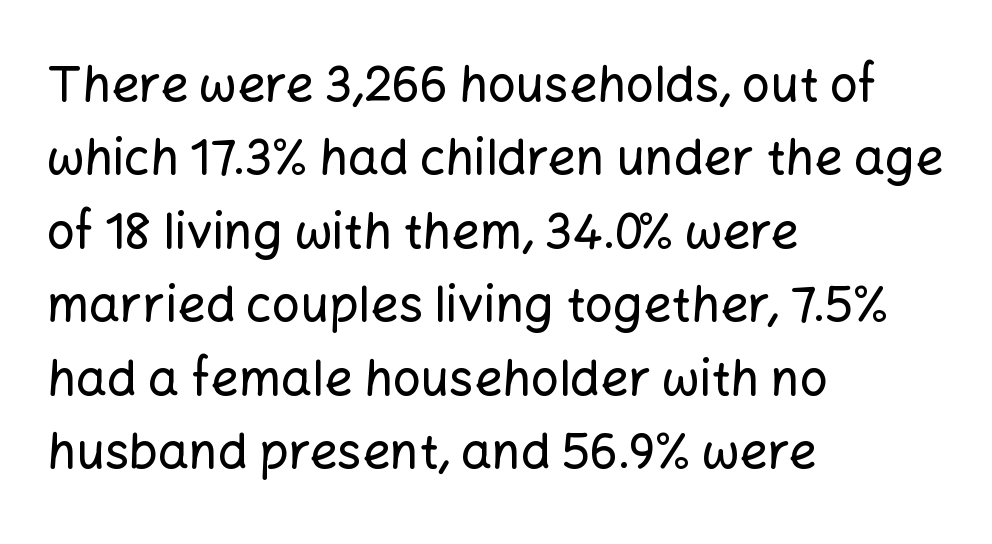
Normally led — the rows are evenly, conventionally spaced. Line beginnings align vertically; line endings do not. I'd call this a sans setting — the letters go barefoot. Underline: absent.
